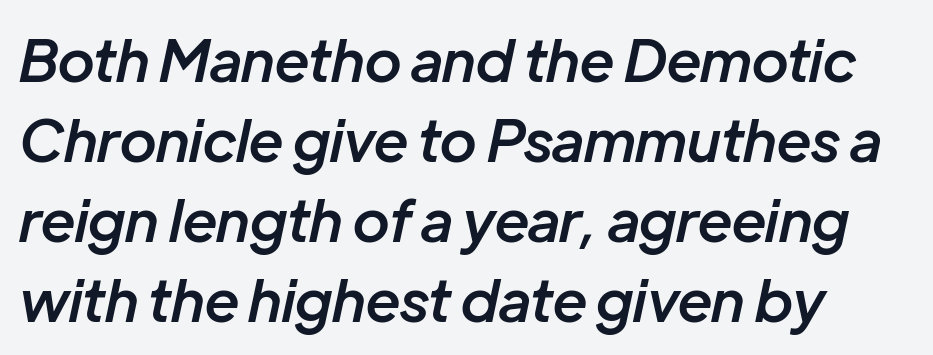
{"italic": "yes", "lean": "right", "slant_degrees": 12, "bold": "semi", "weight": "semibold", "width": "normal", "stroke_contrast": "low", "x_height": "medium", "monospaced": "no", "underline": "no", "line_spacing": "normal", "line_spacing_ratio": 1.38, "letter_spacing": "normal", "letter_spacing_em": 0.0, "glyph_px": 58}
